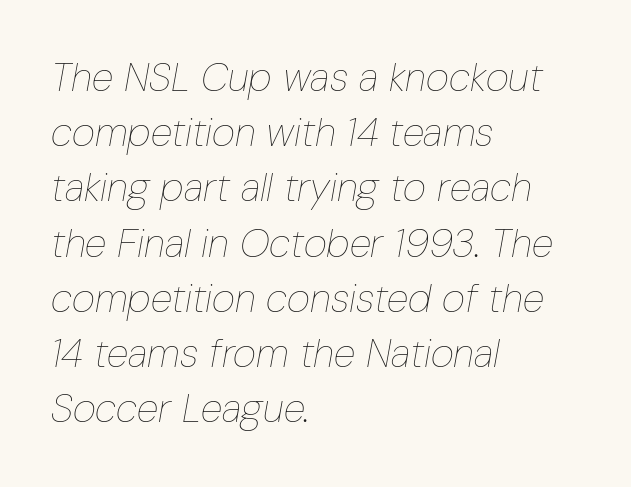
Slant detected: the letters are inclined. Honestly, the row spacing looks completely unremarkable. These lines keep a tight, regular rhythm from letter to letter. Is this a fixed-width face? No — the glyphs have proportional, varying widths.
